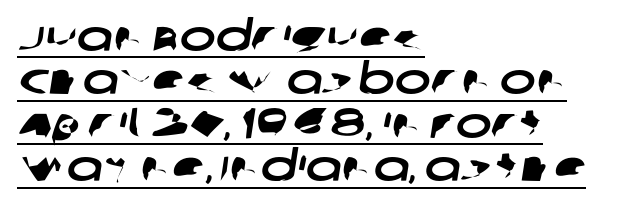
Unlike a traditional serif, this face leaves its strokes unadorned. The passage shown stacks its lines with hardly any gap. Here the designer chose a conventional face with non-uniform glyph widths. This sample is left-justified, so line endings fall wherever the words run out. Spacing between characters is what you'd get straight out of the box.
